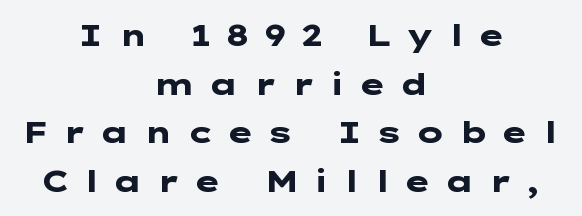
Does the weight exceed regular? Yes, all the way to bold. This sample uses a sans-serif face. Style check: upright. Does the leading feel generous? No, just average.
